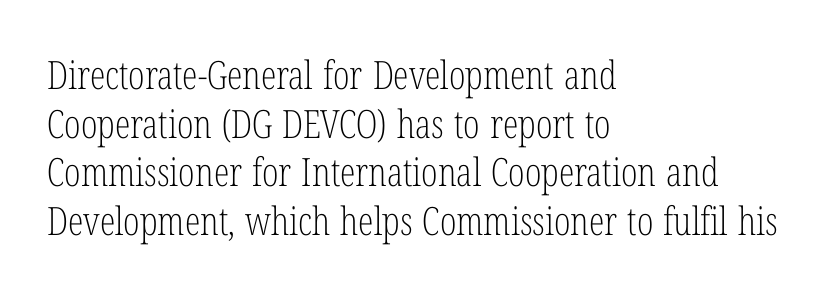
Q: Is the text bold? A: No.
Q: Is the text italic (slanted)? A: No, it is upright.
Q: Is the typeface a serif or a sans-serif typeface? A: Serif.
Q: Is the text underlined? A: No.
Q: How is the paragraph aligned? A: Left-aligned.
Q: Is the spacing between letters normal or unusually wide? A: Normal.
Q: Is the spacing between lines tight, normal or loose? A: Normal.
Q: Width (condensed, normal, or wide)? A: Condensed.
Q: Stroke contrast? A: Low.
Q: x-height? A: Medium.
Q: Monospaced? A: No.
